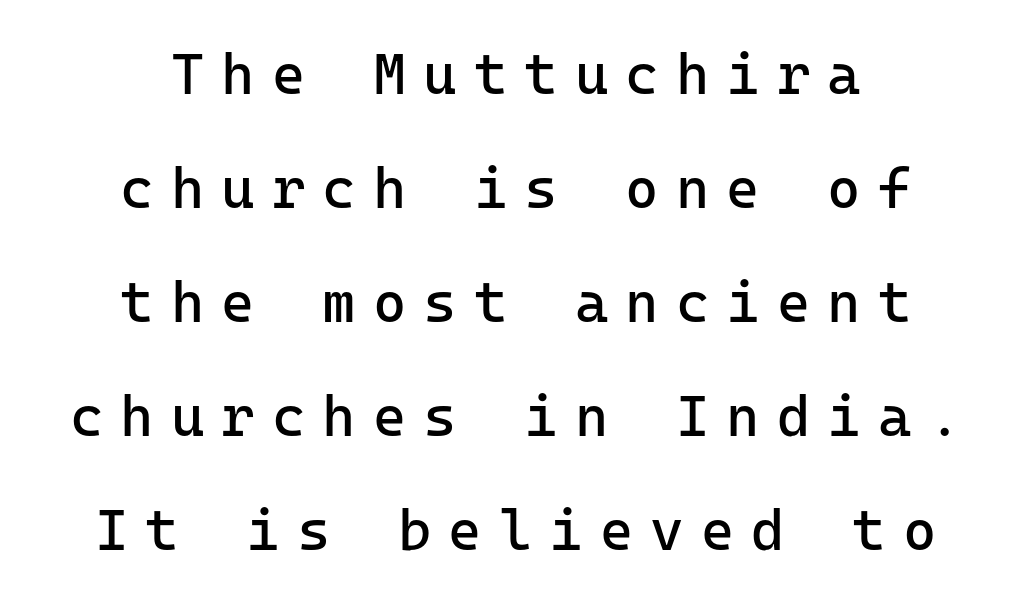
The image shows 57 px regular-weight sans-serif type, upright; set centered, loose line spacing (2.0x), unusually wide letter spacing (+0.3 em), not underlined; low stroke contrast and a medium x-height.
